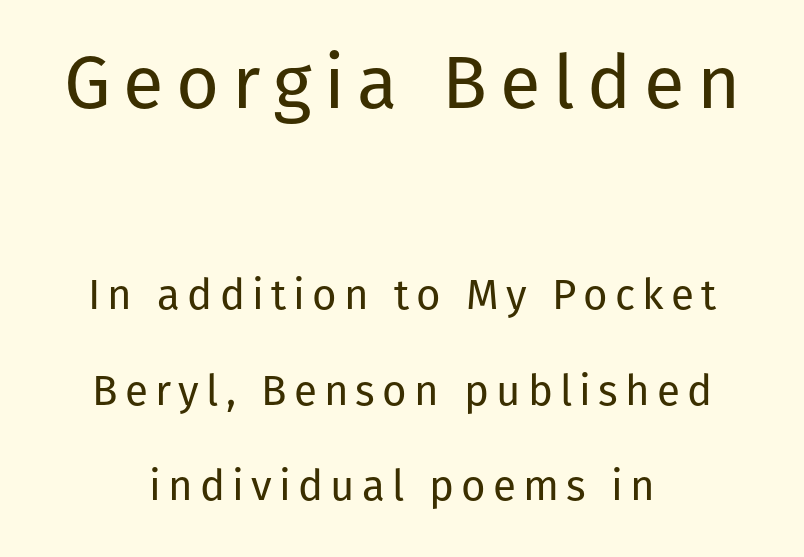
The image shows 74 px regular-weight sans-serif type, upright; set centered, loose line spacing (2.27x), not underlined; the first (top) block is 1.76x larger; low stroke contrast and a medium x-height.
